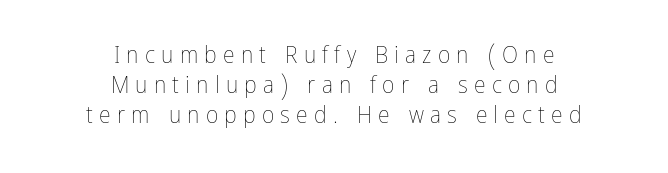
Q: Is the text bold? A: No.
Q: Is the text italic (slanted)? A: No, it is upright.
Q: Is the text underlined? A: No.
Q: How is the paragraph aligned? A: Centered.
Q: Is the spacing between letters normal or unusually wide? A: Unusually wide.
Q: Is the spacing between lines tight, normal or loose? A: Normal.
